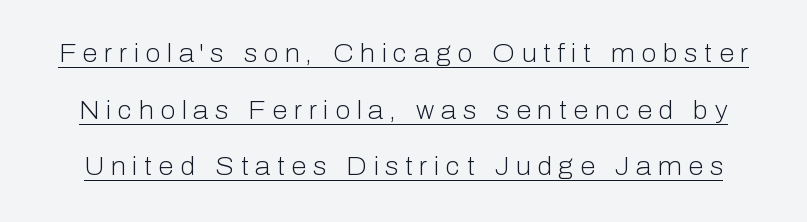
The letters stand upright; this is a roman face. Substantial extra tracking has been applied to these lines. No heavy texture on the line: the type isn't bold. A continuous stroke trails under the words, as in a hyperlink. Students, observe: this is what heavily led, spacious text looks like.
